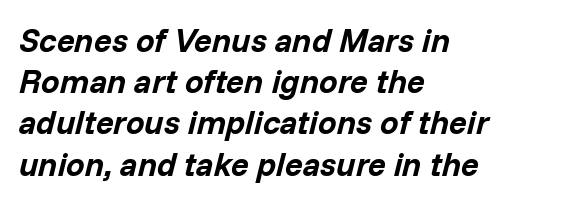
Line starts are locked; line ends wander. The space between consecutive lines is moderate. Each letter keeps its own natural width here, so spacing adapts to shape. The typography opts for an oblique posture over an upright one. Just letters on the line, the space beneath them empty. Standard letterfit; no display-style spreading of the glyphs.
